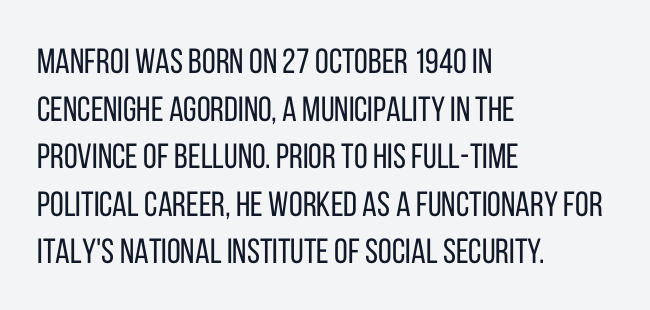
The image shows 35 px regular-weight, condensed sans-serif type, upright; set left-aligned, normal line spacing (1.36x), normal letter spacing, not underlined; low stroke contrast and a large x-height.
